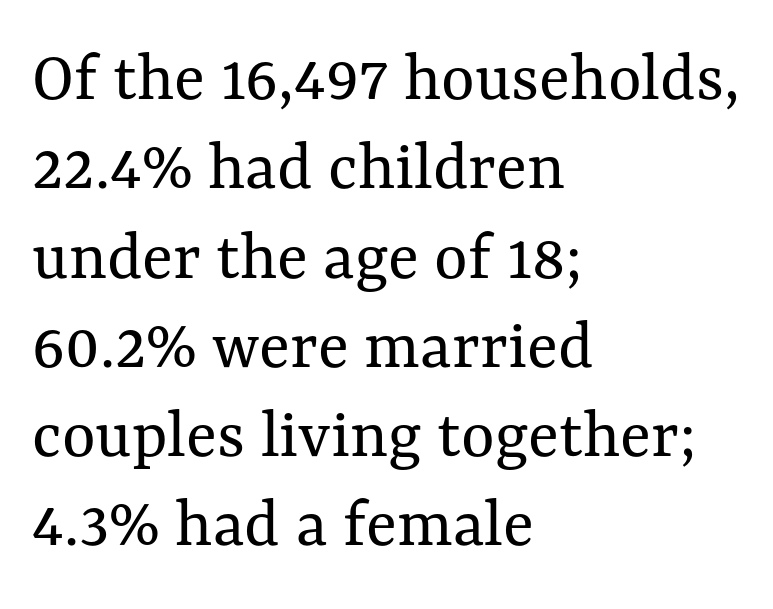
The image shows 72 px regular-weight type, upright; set left-aligned, line spacing 1.24x, normal letter spacing, not underlined; medium stroke contrast and a medium x-height.
